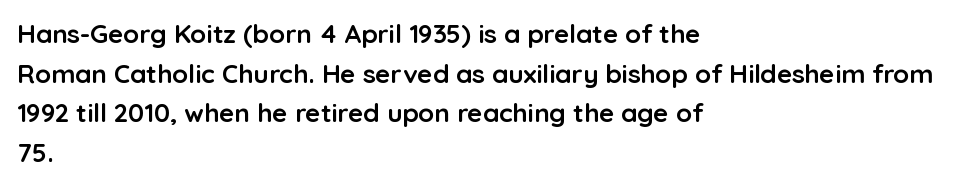
The image shows 26 px bold type, upright; set left-aligned, normal line spacing (1.52x), normal letter spacing, not underlined.
